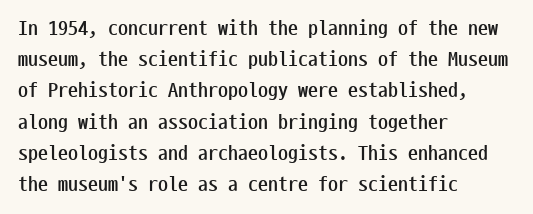
The image shows 20 px bold type, upright; set left-aligned, normal line spacing (1.56x), normal letter spacing, not underlined.
